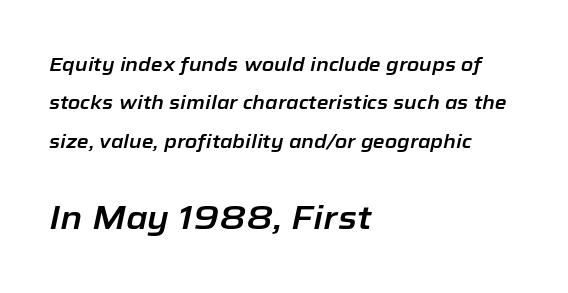
Q: Is the text italic (slanted)? A: Yes, it leans right by about 12 degrees.
Q: Is the text underlined? A: No.
Q: How is the paragraph aligned? A: Left-aligned.
Q: Is the spacing between letters normal or unusually wide? A: Normal.
Q: Is the spacing between lines tight, normal or loose? A: Loose.
Q: Which block of text is set in a larger size, the first (top) or the second (bottom)? A: The second (bottom) one.
Q: Width (condensed, normal, or wide)? A: Normal.
Q: Stroke contrast? A: Low.
Q: x-height? A: Medium.
Q: Monospaced? A: No.
